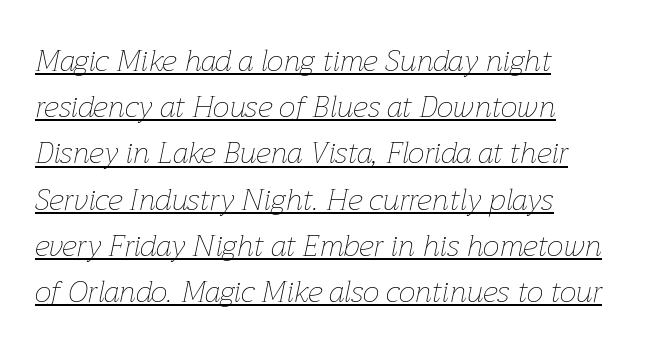
{"italic": "yes", "lean": "right", "slant_degrees": 12, "bold": "no", "weight": "thin", "width": "normal", "stroke_contrast": "low", "x_height": "medium", "monospaced": "no", "underline": "yes", "align": "left", "line_spacing": "normal", "line_spacing_ratio": 1.54, "letter_spacing": "normal", "letter_spacing_em": 0.0, "glyph_px": 30}
